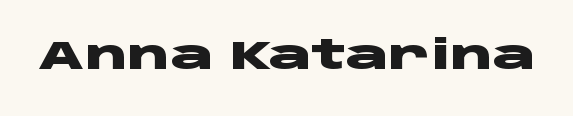
The image shows 40 px heavy, wide sans-serif type, upright; set normal letter spacing, not underlined; low stroke contrast and a large x-height.
